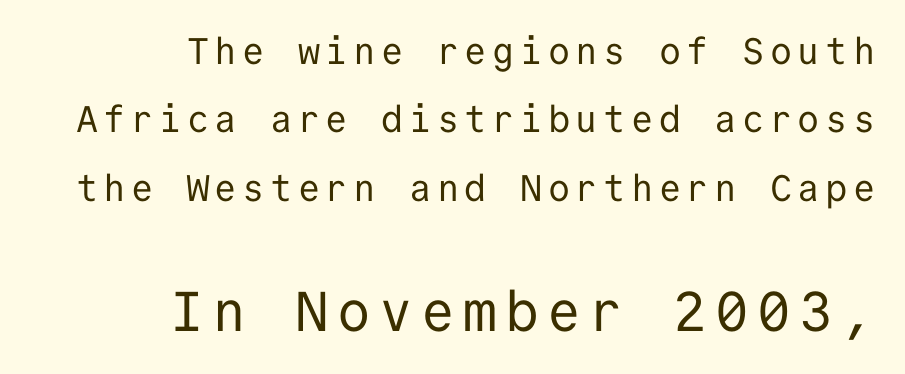
{"serif": "no", "italic": "no", "bold": "no", "weight": "regular", "width": "normal", "stroke_contrast": "low", "x_height": "medium", "monospaced": "yes", "underline": "no", "align": "right", "line_spacing_ratio": 1.85, "larger_block": "second", "size_ratio": 1.51, "glyph_px": 56}
